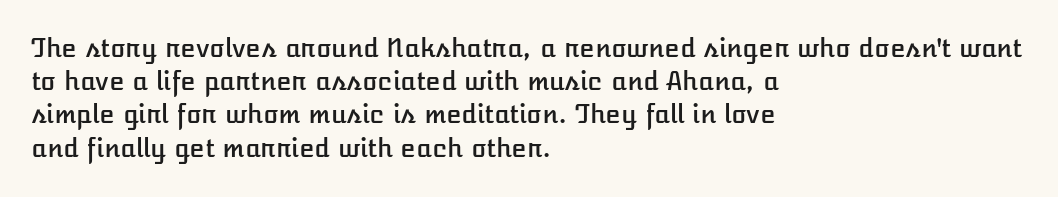
Q: Is the text italic (slanted)? A: No, it is upright.
Q: Is the text underlined? A: No.
Q: How is the paragraph aligned? A: Left-aligned.
Q: Is the spacing between letters normal or unusually wide? A: Normal.
Q: Is the spacing between lines tight, normal or loose? A: Normal.
